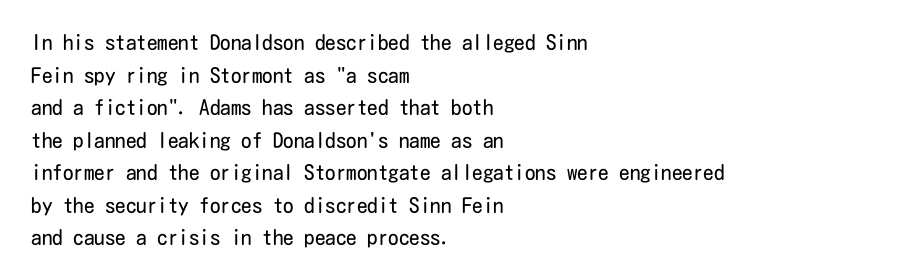
The axis of the letterforms is exactly vertical. Here the glyphs are tracked normally, forming tight word shapes. Descenders hang freely into open space. Line beginnings align vertically; line endings do not. The rows are spaced the way most documents space them.
